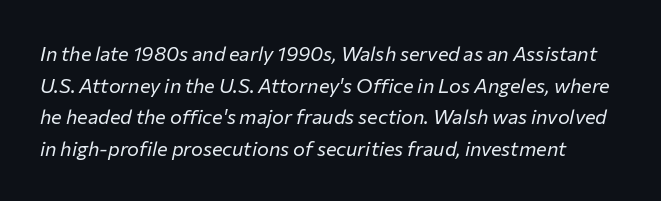
The image shows 20 px text type, italic (leaning right); set normal line spacing (1.58x), normal letter spacing, not underlined.
